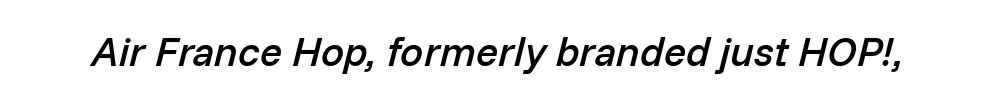
The image shows 41 px semibold type, italic (leaning right); set normal letter spacing, not underlined; low stroke contrast and a medium x-height.
